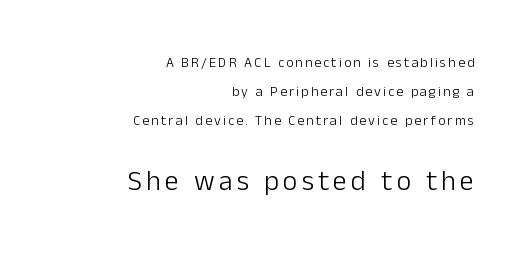
The image shows 28 px light sans-serif type, upright; set right-aligned, loose line spacing (2.06x), not underlined; the second (bottom) block is 2.0x larger; low stroke contrast and a medium x-height.
